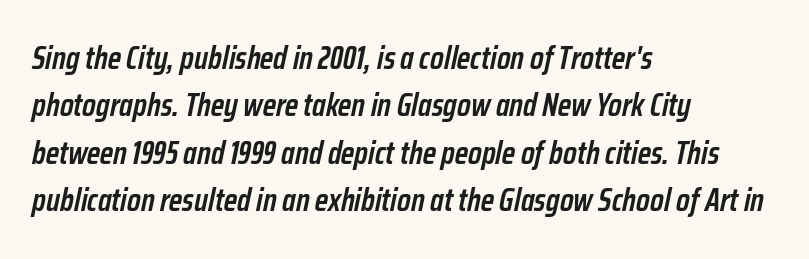
Q: Is the text bold? A: Semi-bold.
Q: Is the text italic (slanted)? A: Yes, it leans right by about 12 degrees.
Q: Is the text underlined? A: No.
Q: How is the paragraph aligned? A: Left-aligned.
Q: Is the spacing between letters normal or unusually wide? A: Normal.
Q: Is the spacing between lines tight, normal or loose? A: Normal.
Q: Width (condensed, normal, or wide)? A: Condensed.
Q: Stroke contrast? A: Low.
Q: x-height? A: Medium.
Q: Monospaced? A: No.
